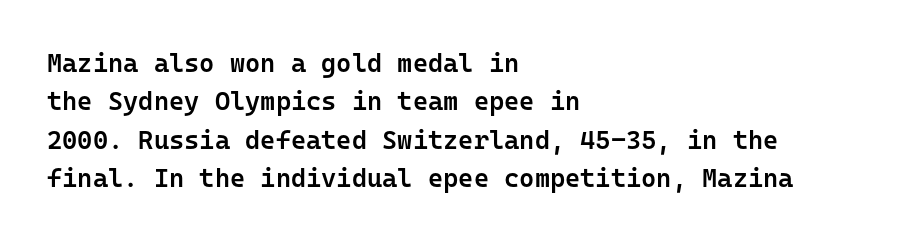
{"italic": "no", "bold": "semi", "underline": "no", "align": "left", "line_spacing": "normal", "line_spacing_ratio": 1.48, "letter_spacing": "normal", "letter_spacing_em": 0.0, "glyph_px": 26}
